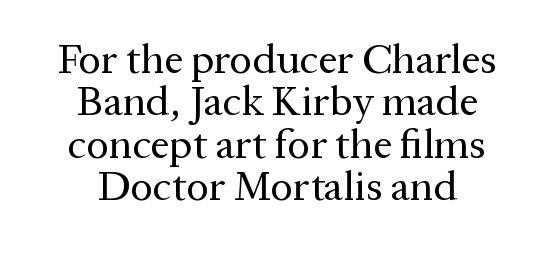
Q: Is the text bold? A: No.
Q: Is the text italic (slanted)? A: No, it is upright.
Q: Is the typeface a serif or a sans-serif typeface? A: Serif.
Q: Is the text underlined? A: No.
Q: How is the paragraph aligned? A: Centered.
Q: Is the spacing between letters normal or unusually wide? A: Normal.
Q: Is the spacing between lines tight, normal or loose? A: Tight.
Q: Width (condensed, normal, or wide)? A: Normal.
Q: Stroke contrast? A: Medium.
Q: x-height? A: Medium.
Q: Monospaced? A: No.
